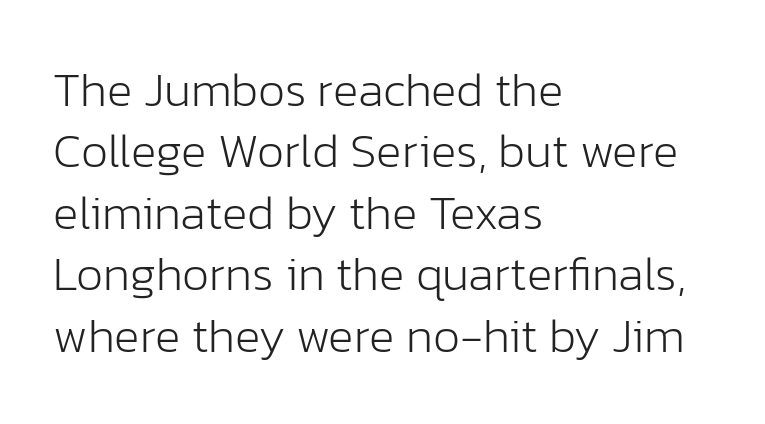
The image shows 48 px light sans-serif type, upright; set left-aligned, normal line spacing (1.28x), normal letter spacing, not underlined; low stroke contrast and a medium x-height.
